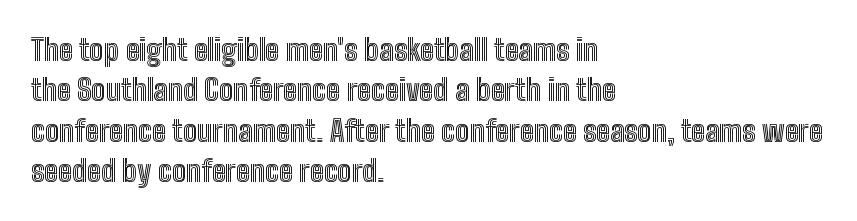
The image shows 30 px condensed type, upright; set left-aligned, normal line spacing (1.35x), normal letter spacing, not underlined; a medium x-height.
